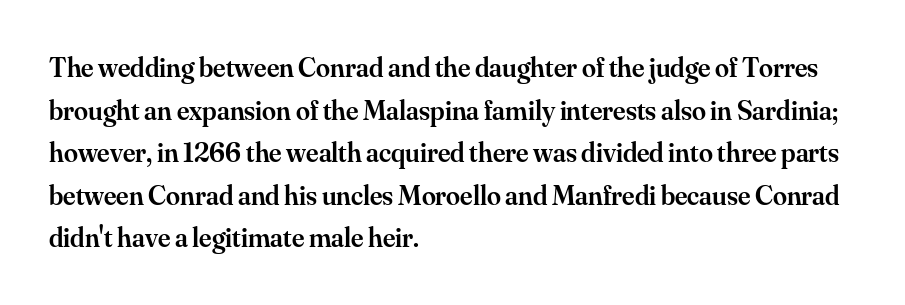
{"serif": "yes", "italic": "no", "bold": "semi", "weight": "semibold", "width": "normal", "stroke_contrast": "medium", "x_height": "small", "monospaced": "no", "underline": "no", "align": "left", "line_spacing": "normal", "line_spacing_ratio": 1.52, "letter_spacing": "normal", "letter_spacing_em": 0.0, "glyph_px": 28}
